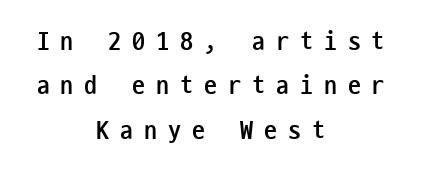
The image shows 26 px bold type, upright; set centered, line spacing 1.71x, unusually wide letter spacing (+0.42 em), not underlined.
